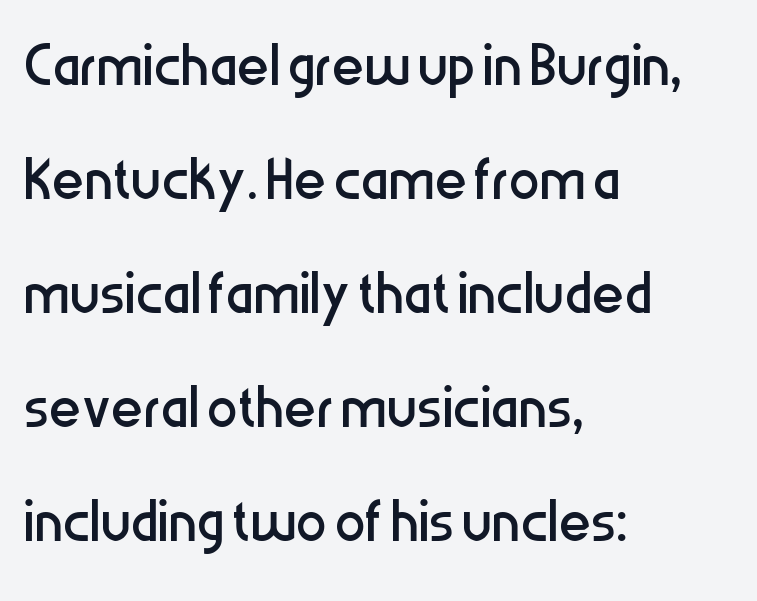
The image shows 77 px regular-weight, condensed sans-serif type, upright; set left-aligned, normal line spacing (1.48x), normal letter spacing, not underlined; low stroke contrast and a medium x-height.
